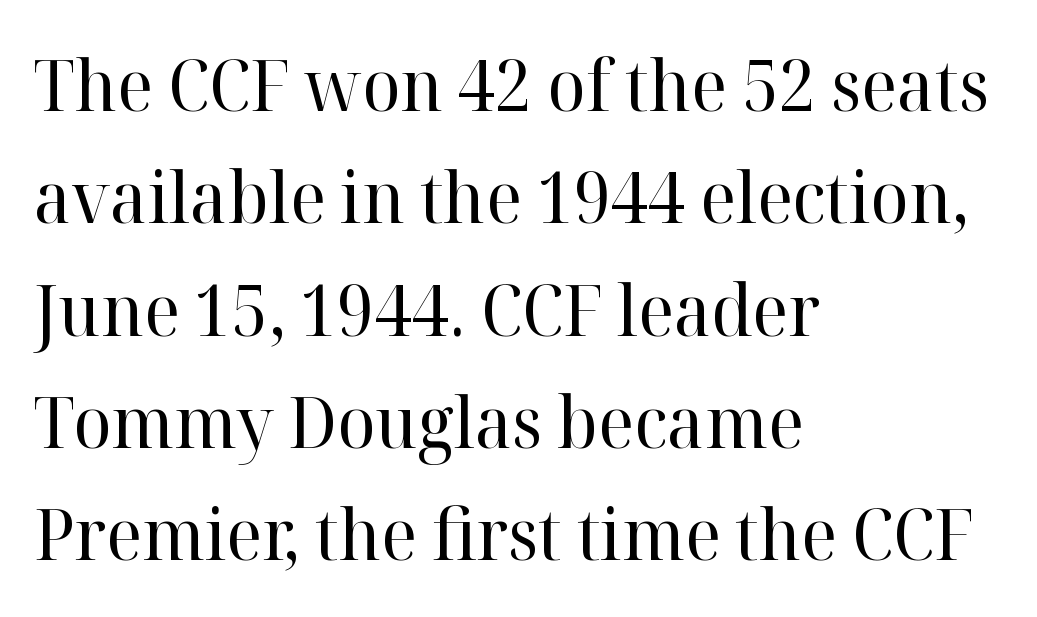
The image shows 72 px regular-weight serif type, upright; set left-aligned, normal line spacing (1.56x), normal letter spacing, not underlined; high stroke contrast and a medium x-height.
